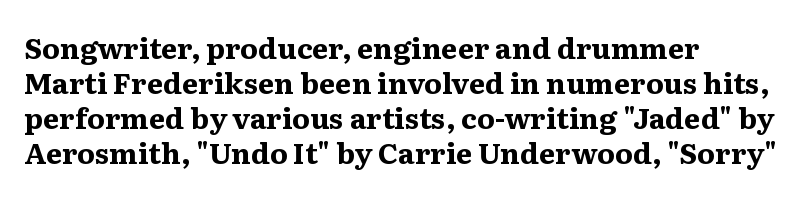
Q: Is the text bold? A: Yes.
Q: Is the text italic (slanted)? A: No, it is upright.
Q: Is the typeface a serif or a sans-serif typeface? A: Serif.
Q: Is the text underlined? A: No.
Q: How is the paragraph aligned? A: Left-aligned.
Q: Is the spacing between letters normal or unusually wide? A: Normal.
Q: Width (condensed, normal, or wide)? A: Normal.
Q: Stroke contrast? A: Medium.
Q: x-height? A: Medium.
Q: Monospaced? A: No.
